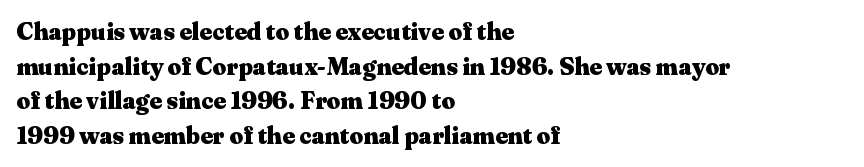
Rule under the text: the space is simply empty. Nothing unusual about the tracking: characters are spaced as the font intends. Leading: standard. This sample uses an upright cut, with every glyph sitting square on the baseline. Set as a true bold cut, around the 700 mark. Line beginnings align vertically; line endings do not.
